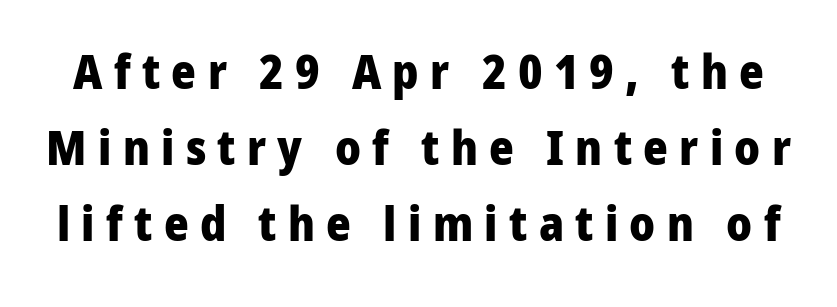
The image shows 47 px heavy sans-serif type, upright; set normal line spacing (1.62x), unusually wide letter spacing (+0.24 em), not underlined; low stroke contrast and a medium x-height.
